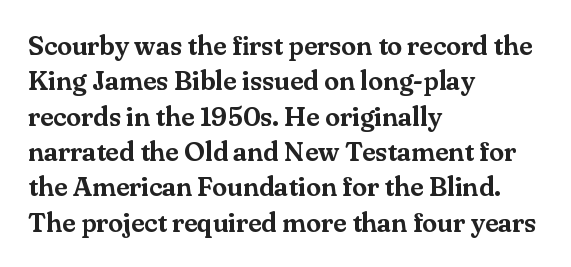
Interline gaps are of average width in this sample. The axis of the letterforms is exactly vertical. Casual observation: everything's shoved over to the left. These lines keep a tight, regular rhythm from letter to letter. Unmarked baselines from the first word to the last.
